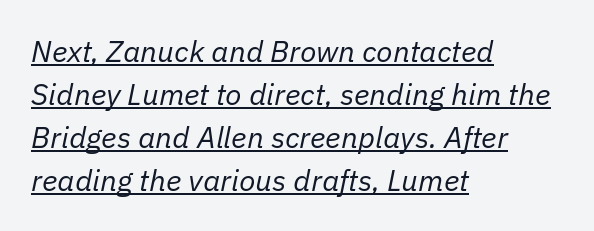
{"italic": "yes", "lean": "right", "slant_degrees": 11, "bold": "no", "weight": "regular", "width": "normal", "stroke_contrast": "low", "x_height": "medium", "monospaced": "no", "underline": "yes", "align": "left", "line_spacing": "normal", "line_spacing_ratio": 1.43, "letter_spacing": "normal", "letter_spacing_em": 0.0, "glyph_px": 30}
